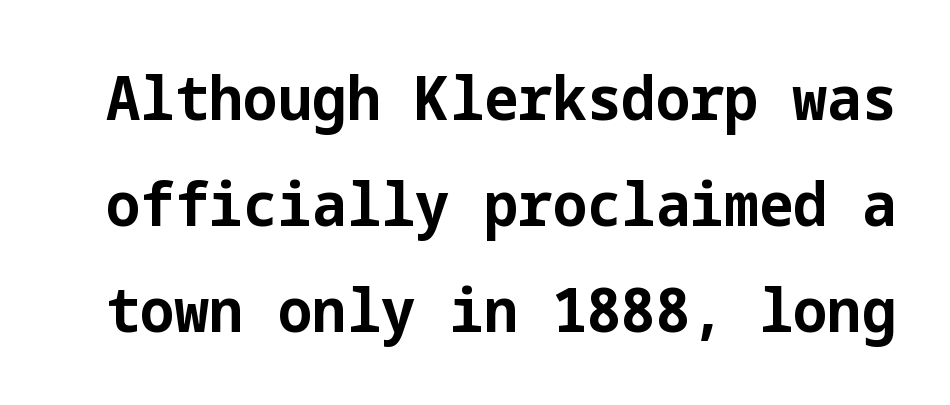
{"serif": "no", "italic": "no", "bold": "yes", "weight": "bold", "width": "normal", "stroke_contrast": "low", "x_height": "medium", "underline": "no", "line_spacing_ratio": 1.74, "letter_spacing": "normal", "letter_spacing_em": 0.0, "glyph_px": 61}
